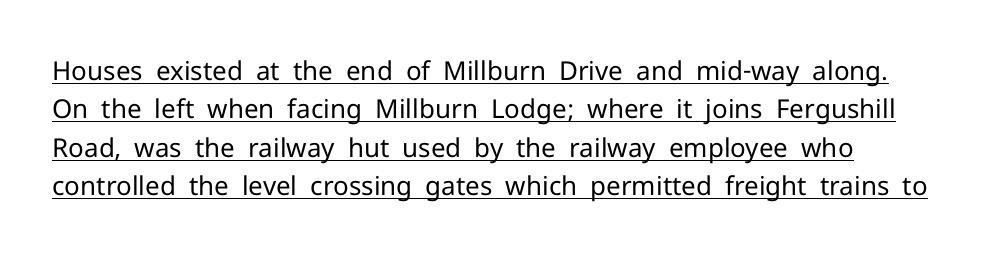
A roman cut, with each character standing at attention. The tracking reads as untouched default to a designer's eye. Reading down the column, the eye jumps a familiar distance to each next line. One-word summary of the alignment: left. No extra ink here — the face is not bold. Decoration check: the copy is underlined.
